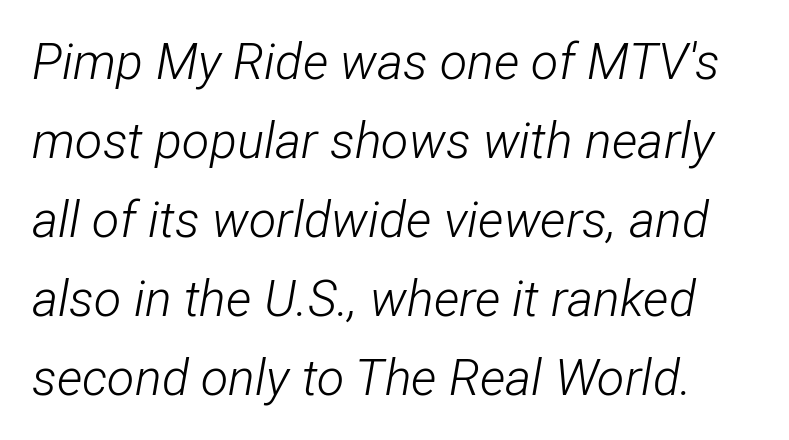
The rendering keeps characters at their native spacing. The weight would be labelled regular, book, light, or lighter still. Emphasis-style slanted type is in use. Think of a printed novel: that variable character pitch is what you see here. The words here are not underlined.
